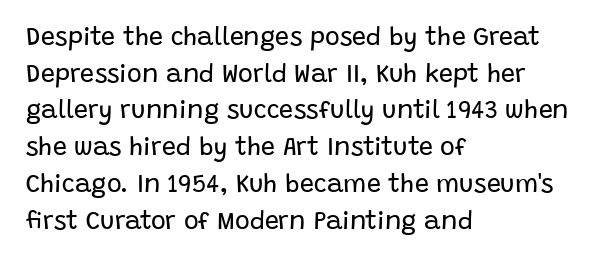
Q: Is the text bold? A: No.
Q: Is the text italic (slanted)? A: No, it is upright.
Q: Is the text underlined? A: No.
Q: How is the paragraph aligned? A: Left-aligned.
Q: Is the spacing between letters normal or unusually wide? A: Normal.
Q: Is the spacing between lines tight, normal or loose? A: Normal.
